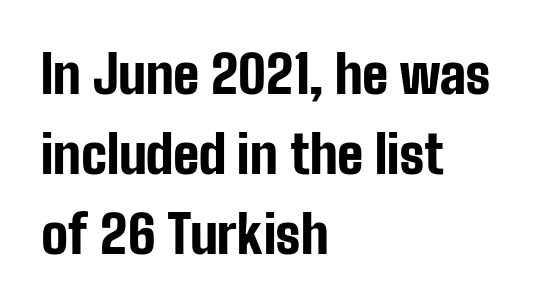
No italicization has been applied; the sample stays upright. This rendering uses left alignment, leaving the right contour irregular. Plain, unruled lines of type. The rendering keeps characters at their native spacing. Type style note: lacks serifs.
